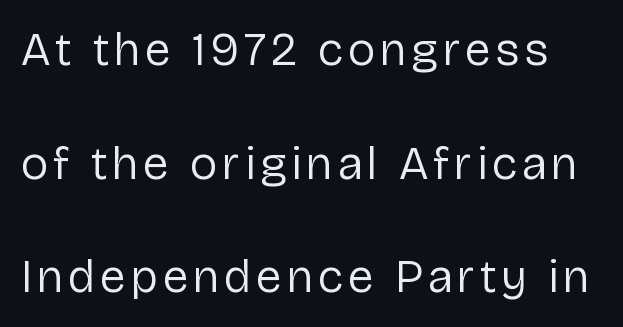
Q: Is the text bold? A: No.
Q: Is the text italic (slanted)? A: No, it is upright.
Q: Is the typeface a serif or a sans-serif typeface? A: Sans-serif.
Q: Is the text underlined? A: No.
Q: Is the spacing between lines tight, normal or loose? A: Loose.
Q: Width (condensed, normal, or wide)? A: Normal.
Q: Stroke contrast? A: Low.
Q: x-height? A: Medium.
Q: Monospaced? A: No.
